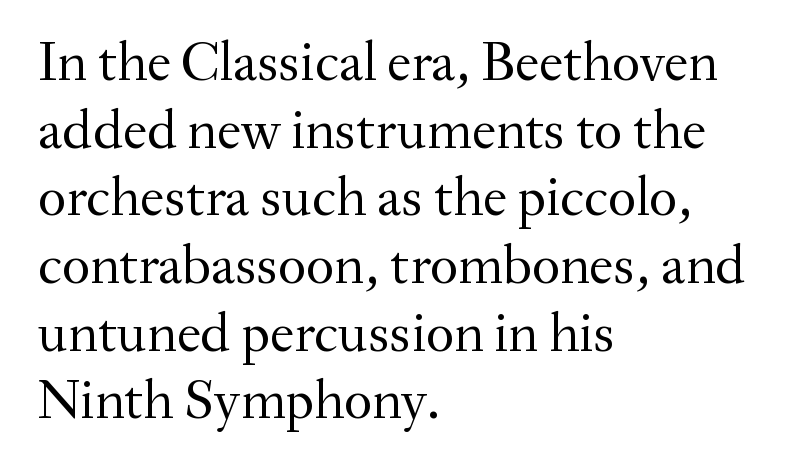
Only glyphs here, with clear space below each row. This sample uses an upright cut, with every glyph sitting square on the baseline. The rendering keeps characters at their native spacing. Varying glyph widths throughout — classic text-font behaviour. Type style note: has serifs.
